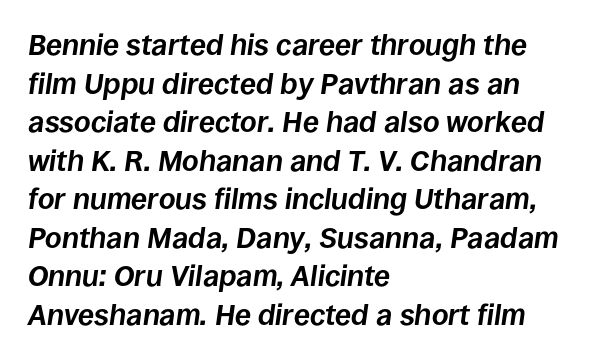
Q: Is the text bold? A: Yes.
Q: Is the text italic (slanted)? A: Yes, it leans right by about 8 degrees.
Q: Is the text underlined? A: No.
Q: How is the paragraph aligned? A: Left-aligned.
Q: Is the spacing between letters normal or unusually wide? A: Normal.
Q: Is the spacing between lines tight, normal or loose? A: Normal.
Q: Width (condensed, normal, or wide)? A: Normal.
Q: Stroke contrast? A: Low.
Q: x-height? A: Large.
Q: Monospaced? A: No.
